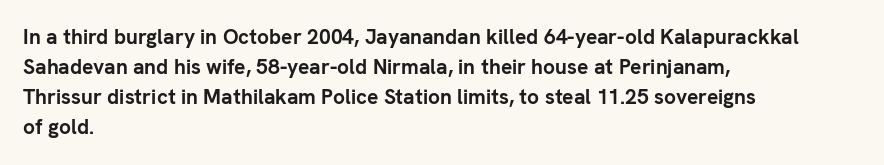
The image shows 21 px bold type, upright; set left-aligned, normal line spacing (1.43x), normal letter spacing, not underlined.
